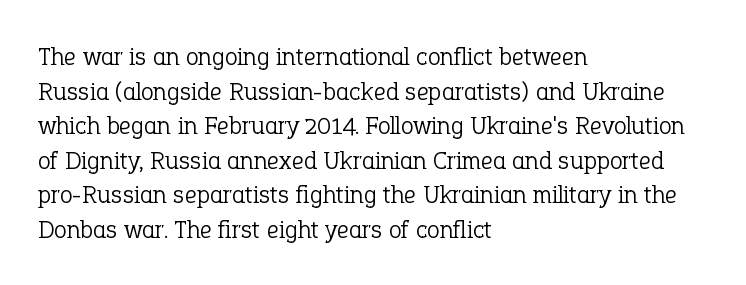
{"italic": "no", "bold": "no", "underline": "no", "align": "left", "line_spacing": "normal", "line_spacing_ratio": 1.33, "letter_spacing": "normal", "letter_spacing_em": 0.0, "glyph_px": 26}
